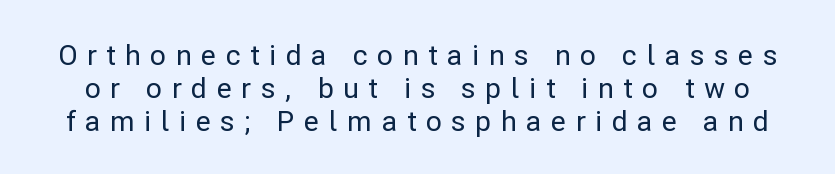
A typesetter would call this heavily tracked-out type. These lines are rendered in a variable-pitch font. This is roman type, the default non-slanted kind. The foot of each line stays bare and open. Is this a sans? Yes — the strokes have no serifs.
